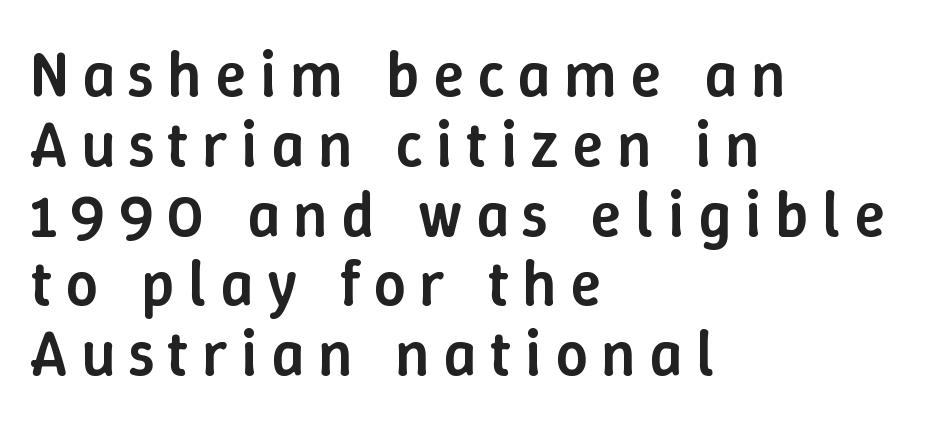
The image shows 64 px semibold type, upright; set left-aligned, tight line spacing (1.09x), unusually wide letter spacing (+0.21 em), not underlined; low stroke contrast and a medium x-height.
